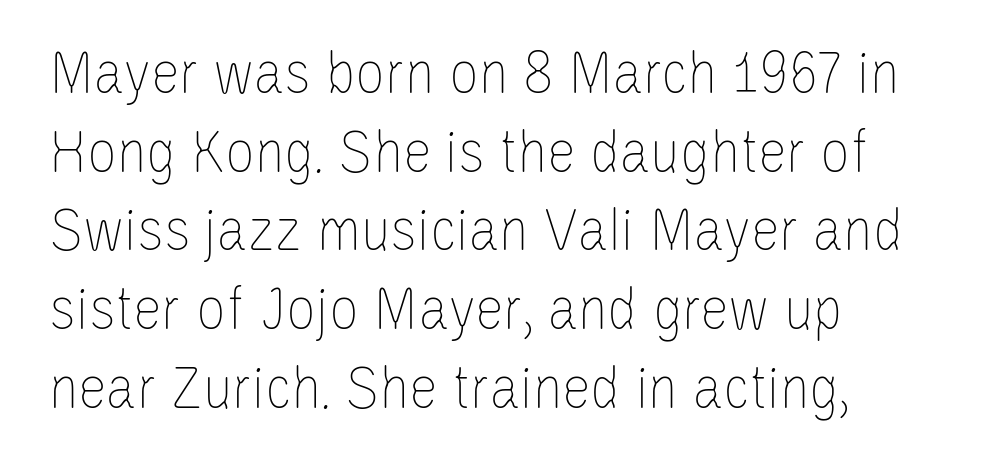
Q: Is the text bold? A: No.
Q: Is the text italic (slanted)? A: No, it is upright.
Q: Is the text underlined? A: No.
Q: How is the paragraph aligned? A: Left-aligned.
Q: Is the spacing between letters normal or unusually wide? A: Normal.
Q: Width (condensed, normal, or wide)? A: Condensed.
Q: Stroke contrast? A: Low.
Q: x-height? A: Large.
Q: Monospaced? A: No.
